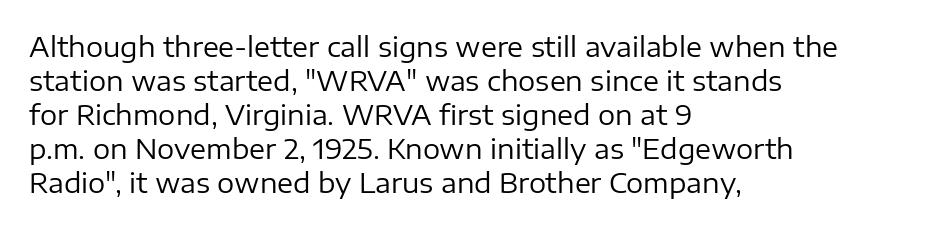
{"italic": "no", "bold": "no", "underline": "no", "align": "left", "line_spacing": "normal", "line_spacing_ratio": 1.26, "letter_spacing": "normal", "letter_spacing_em": 0.0, "glyph_px": 27}
